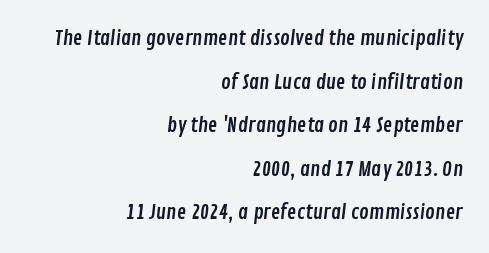
Q: Is the text underlined? A: No.
Q: How is the paragraph aligned? A: Right-aligned.
Q: Is the spacing between letters normal or unusually wide? A: Normal.
Q: Is the spacing between lines tight, normal or loose? A: Loose.
